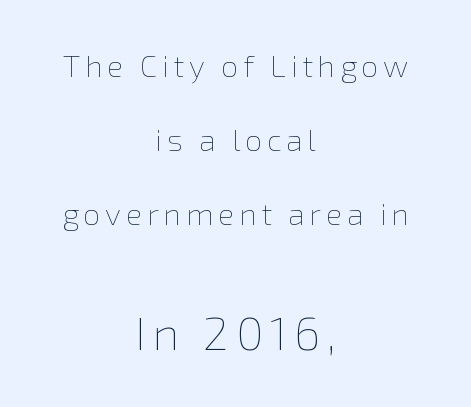
Q: Is the text bold? A: No.
Q: Is the text italic (slanted)? A: No, it is upright.
Q: Is the text underlined? A: No.
Q: How is the paragraph aligned? A: Centered.
Q: Is the spacing between lines tight, normal or loose? A: Loose.
Q: Which block of text is set in a larger size, the first (top) or the second (bottom)? A: The second (bottom) one.
Q: Width (condensed, normal, or wide)? A: Normal.
Q: x-height? A: Medium.
Q: Monospaced? A: No.
